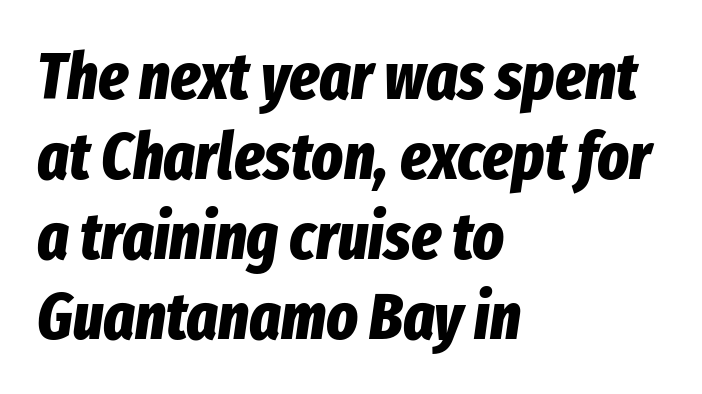
One-word summary of the alignment: left. The strip under each line holds only bare page. Does extra space separate the letters? No, they use regular spacing. Emphasis-style slanted type is in use.
